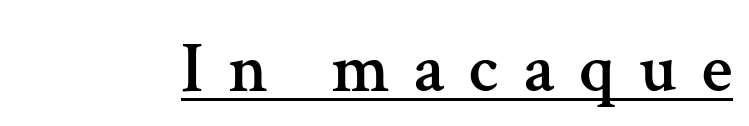
The image shows 71 px serif type, upright; set unusually wide letter spacing (+0.34 em), underlined; medium stroke contrast and a medium x-height.
